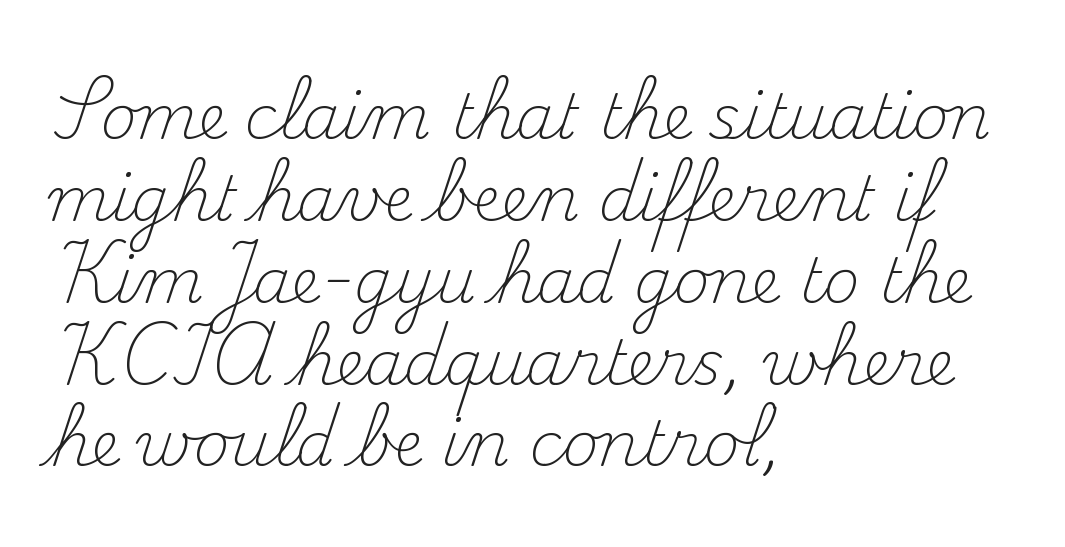
{"serif": "yes", "bold": "no", "weight": "light", "width": "normal", "stroke_contrast": "medium", "x_height": "small", "monospaced": "no", "underline": "no", "align": "left", "line_spacing": "normal", "line_spacing_ratio": 1.32, "letter_spacing": "normal", "letter_spacing_em": 0.0, "glyph_px": 62}
